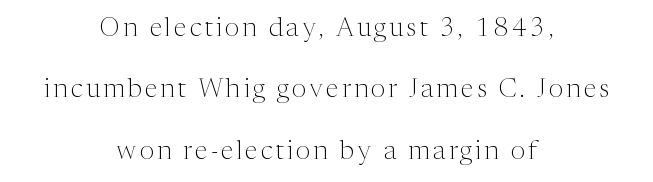
Compared with a typical body face, this is equally light or lighter still. A great deal of white space separates one row of letters from the next. The lines are quadded center. Glance below the letters and you will spot only blank space. Notice how the stems are strictly vertical — no italics here.
